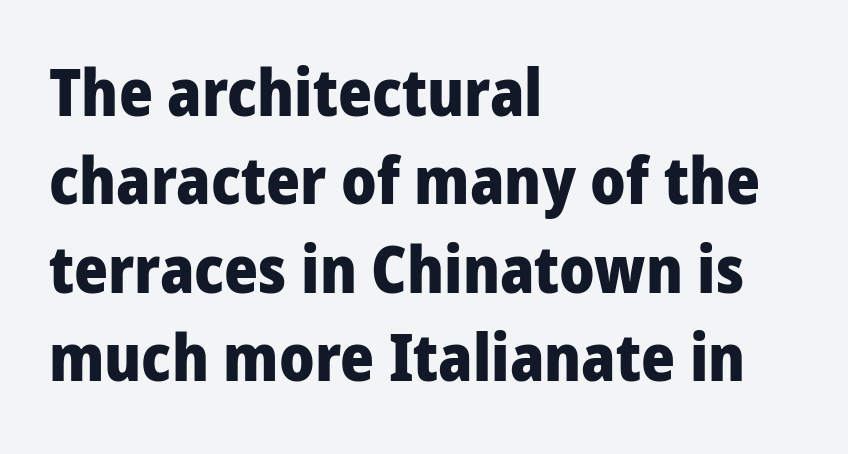
{"serif": "no", "italic": "no", "bold": "yes", "weight": "heavy", "width": "condensed", "stroke_contrast": "low", "x_height": "large", "monospaced": "no", "underline": "no", "align": "left", "line_spacing": "normal", "line_spacing_ratio": 1.36, "letter_spacing": "normal", "letter_spacing_em": 0.0, "glyph_px": 65}
